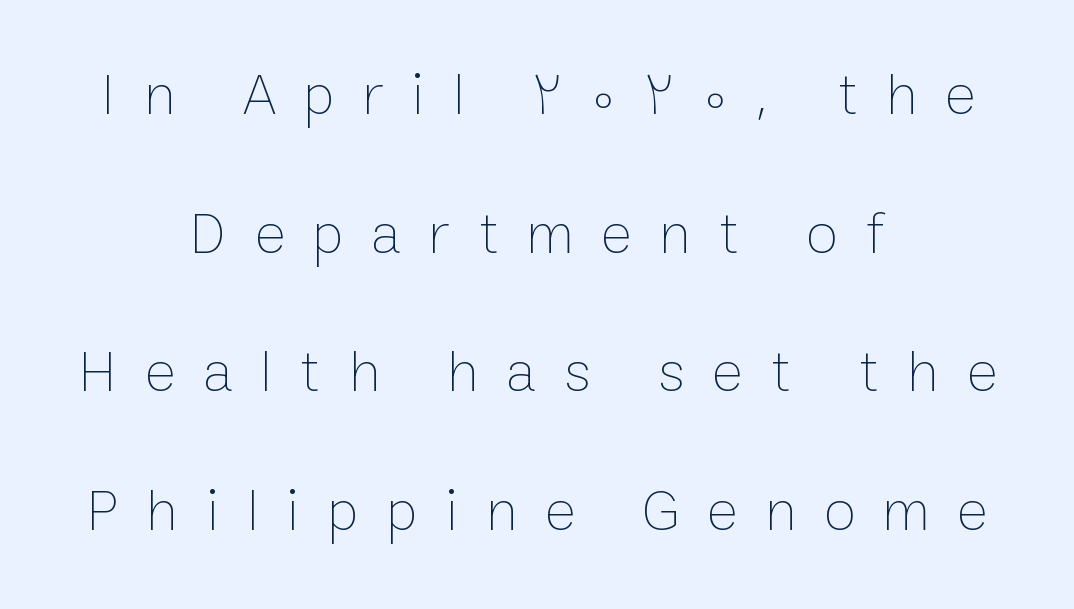
Q: Is the text bold? A: No.
Q: Is the text italic (slanted)? A: No, it is upright.
Q: Is the text underlined? A: No.
Q: How is the paragraph aligned? A: Centered.
Q: Is the spacing between letters normal or unusually wide? A: Unusually wide.
Q: Is the spacing between lines tight, normal or loose? A: Loose.
Q: Width (condensed, normal, or wide)? A: Normal.
Q: Stroke contrast? A: Low.
Q: x-height? A: Medium.
Q: Monospaced? A: No.
